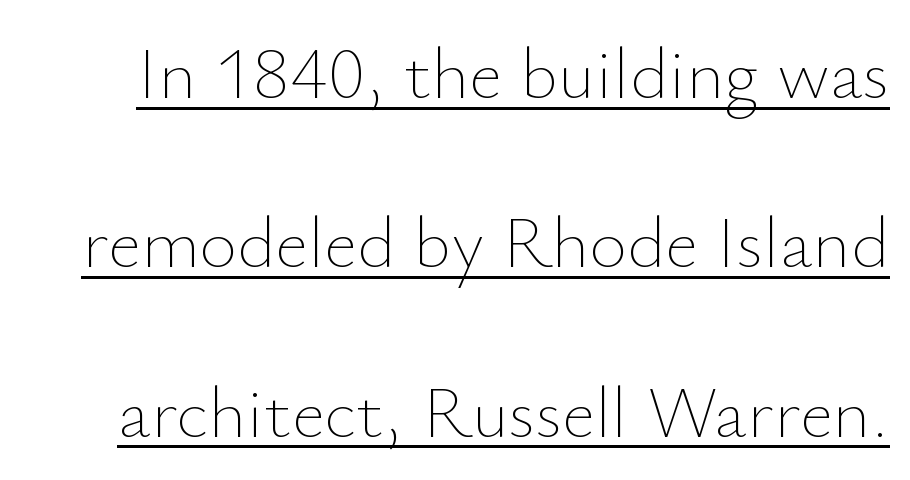
Do the characters align in a grid? No, the font is proportional. Beneath each row of characters lies a ruled line. Each word holds together tightly as a unit, with standard inter-letter gaps. Leading is clearly above the norm, producing a sparse column. Every character sits straight up, as roman type does. Heft: none added — not bold.
